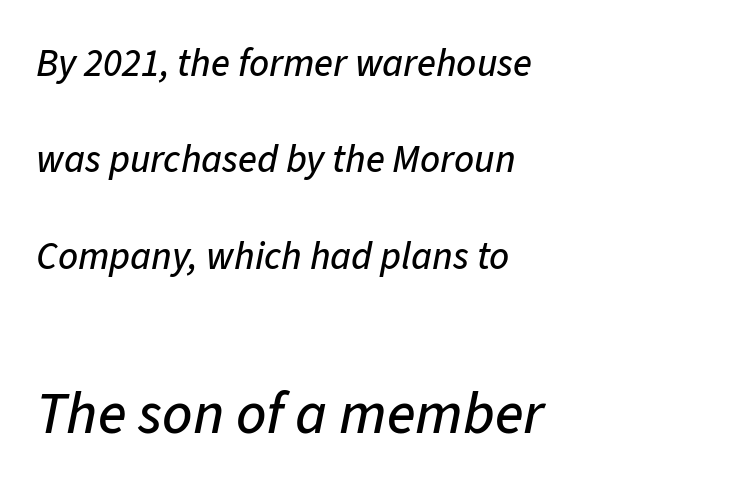
Q: Is the text italic (slanted)? A: Yes, it leans right by about 11 degrees.
Q: Is the text underlined? A: No.
Q: How is the paragraph aligned? A: Left-aligned.
Q: Is the spacing between letters normal or unusually wide? A: Normal.
Q: Is the spacing between lines tight, normal or loose? A: Loose.
Q: Which block of text is set in a larger size, the first (top) or the second (bottom)? A: The second (bottom) one.
Q: Width (condensed, normal, or wide)? A: Normal.
Q: Stroke contrast? A: Low.
Q: x-height? A: Medium.
Q: Monospaced? A: No.
